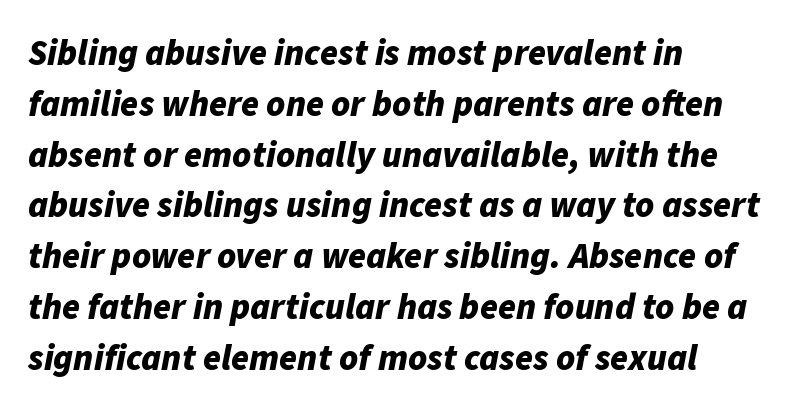
Q: Is the text bold? A: Yes.
Q: Is the text italic (slanted)? A: Yes, it leans right by about 11 degrees.
Q: Is the text underlined? A: No.
Q: How is the paragraph aligned? A: Left-aligned.
Q: Is the spacing between letters normal or unusually wide? A: Normal.
Q: Is the spacing between lines tight, normal or loose? A: Normal.
Q: Width (condensed, normal, or wide)? A: Normal.
Q: Stroke contrast? A: Low.
Q: x-height? A: Medium.
Q: Monospaced? A: No.
